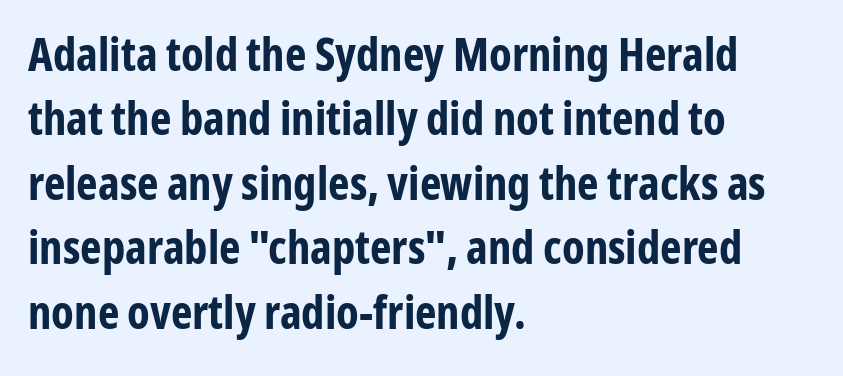
To sum up the face: it is a sans, with no serifs. Do the characters align in a grid? No, the font is proportional. The lettering holds an erect, upright posture throughout. Notice how descenders clear the ascenders below comfortably — that's standard leading. Nobody drew a line under any word here.
